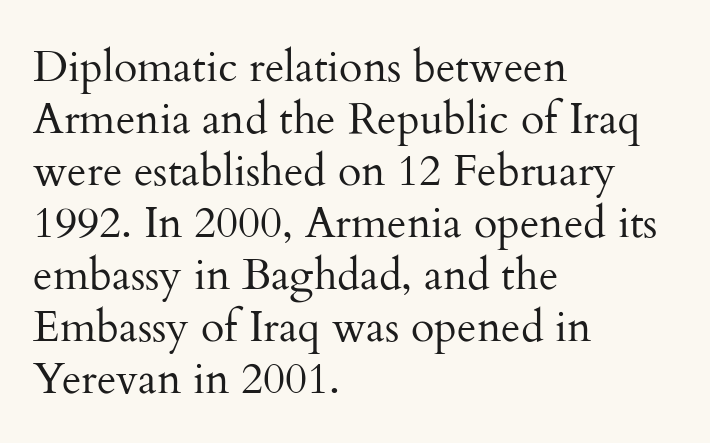
Q: Is the text bold? A: No.
Q: Is the text italic (slanted)? A: No, it is upright.
Q: Is the typeface a serif or a sans-serif typeface? A: Serif.
Q: Is the text underlined? A: No.
Q: How is the paragraph aligned? A: Left-aligned.
Q: Is the spacing between letters normal or unusually wide? A: Normal.
Q: Width (condensed, normal, or wide)? A: Normal.
Q: Stroke contrast? A: Medium.
Q: x-height? A: Small.
Q: Monospaced? A: No.
